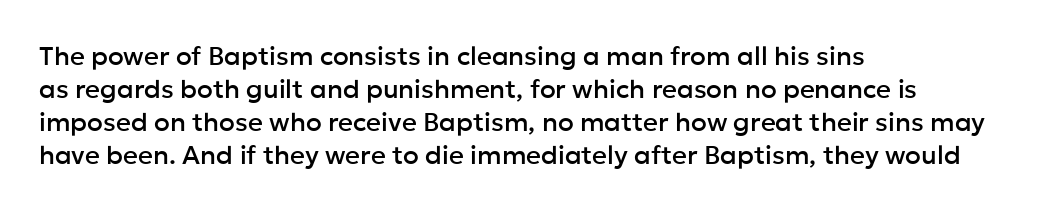
The foot of each line stays bare and open. Leading matches the norm, producing a regular column. The paragraph shown leans on its left margin. The gaps between neighbouring characters are ordinary and unremarkable. Italic? Not at all — the glyphs are vertical.
